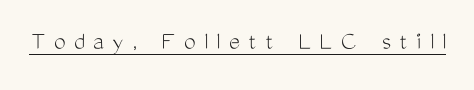
Q: Is the text bold? A: No.
Q: Is the text italic (slanted)? A: No, it is upright.
Q: Is the text underlined? A: Yes.
Q: Is the spacing between letters normal or unusually wide? A: Unusually wide.
